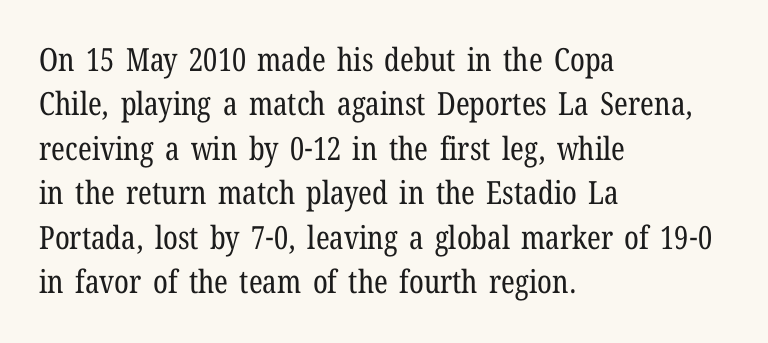
The image shows 32 px regular-weight, condensed serif type, upright; set left-aligned, normal line spacing (1.39x), normal letter spacing, not underlined; low stroke contrast and a medium x-height.
